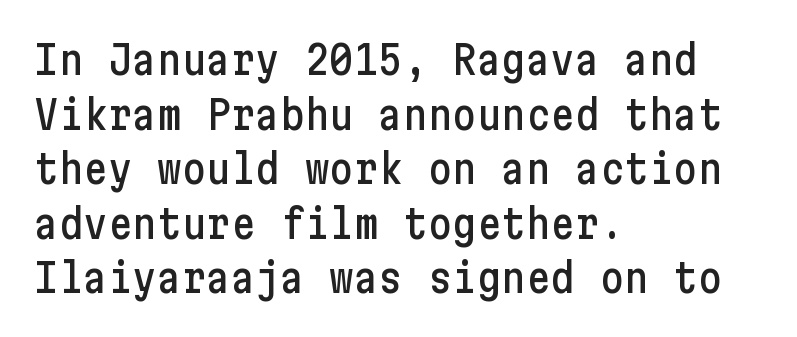
{"serif": "no", "italic": "no", "width": "condensed", "stroke_contrast": "low", "x_height": "medium", "underline": "no", "align": "left", "line_spacing": "normal", "line_spacing_ratio": 1.33, "letter_spacing": "normal", "letter_spacing_em": 0.0, "glyph_px": 41}
